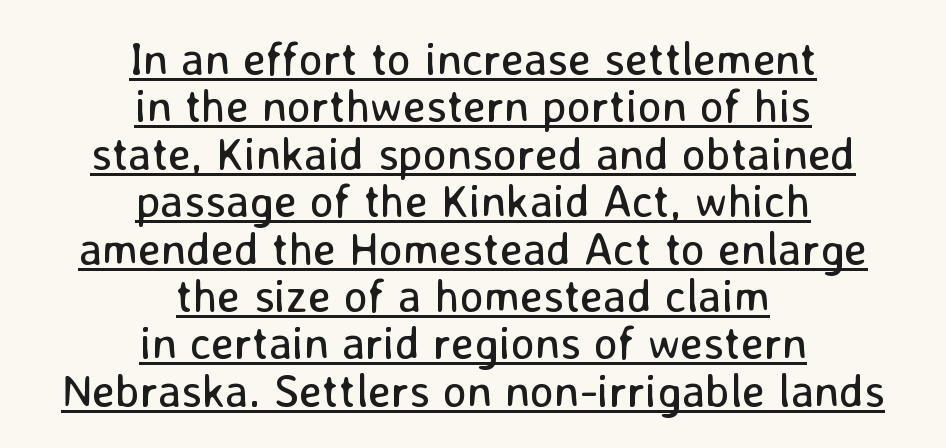
The image shows 46 px regular-weight sans-serif type, upright; set centered, tight line spacing (1.03x), normal letter spacing, underlined; low stroke contrast and a medium x-height.
